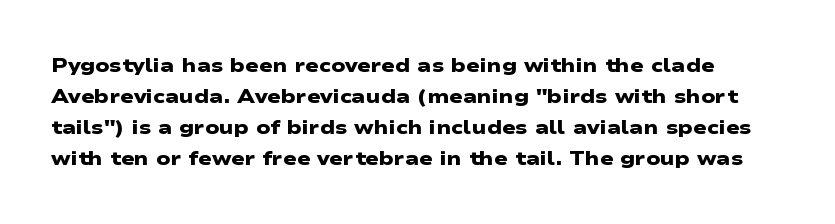
Characters follow at the spacing the type designer built in. Does the leading feel generous? No, just average. Letters rest on an invisible, unmarked baseline. The font is running at its bold setting.
